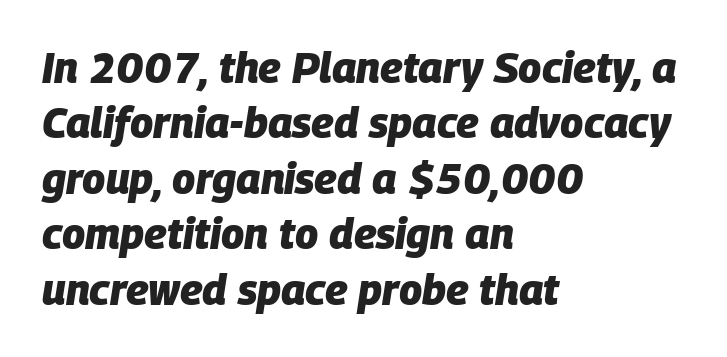
The image shows 42 px heavy type, italic (leaning right); set left-aligned, normal line spacing (1.32x), normal letter spacing, not underlined; low stroke contrast and a large x-height.
